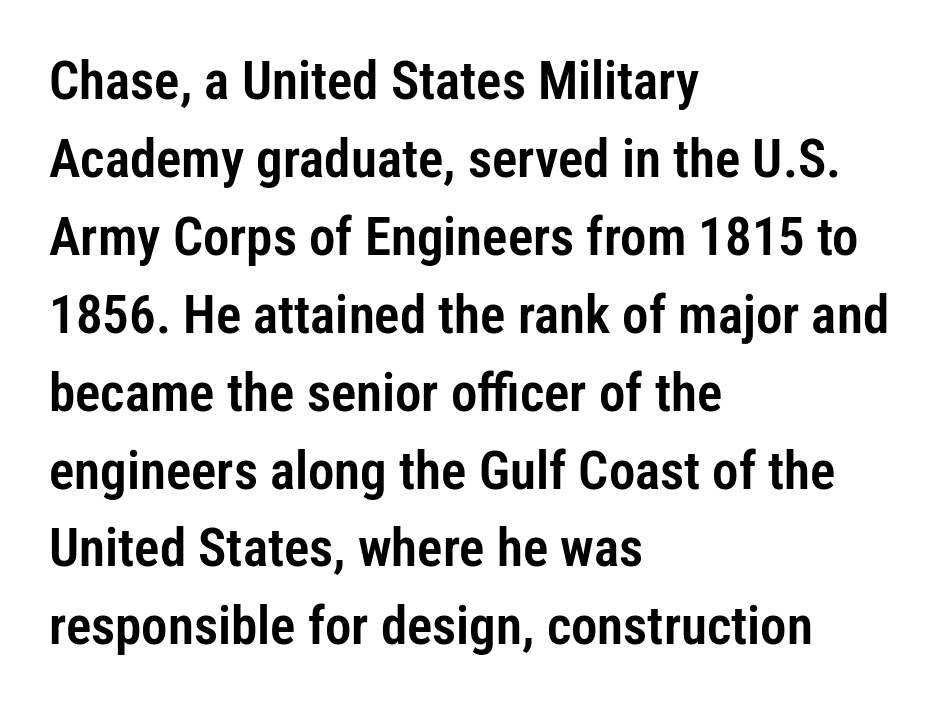
Q: Is the text italic (slanted)? A: No, it is upright.
Q: Is the typeface a serif or a sans-serif typeface? A: Sans-serif.
Q: Is the text underlined? A: No.
Q: How is the paragraph aligned? A: Left-aligned.
Q: Is the spacing between letters normal or unusually wide? A: Normal.
Q: Is the spacing between lines tight, normal or loose? A: Normal.
Q: Width (condensed, normal, or wide)? A: Condensed.
Q: Stroke contrast? A: Low.
Q: x-height? A: Medium.
Q: Monospaced? A: No.
